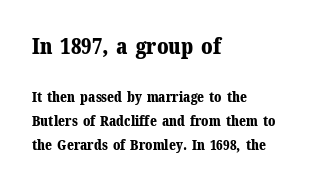
How heavy is the stroke? Heavy — this is a bold. Descender tails drop into unmarked territory. The upper block of text is set noticeably larger than the block beneath it. The letters sit at their default tracking, neither squeezed nor spread. Line beginnings align vertically; line endings do not. Ordinary non-slanted type is in use.
